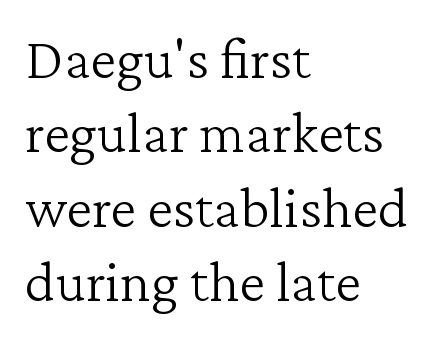
{"serif": "yes", "italic": "no", "bold": "no", "weight": "light", "width": "normal", "stroke_contrast": "low", "x_height": "medium", "monospaced": "no", "underline": "no", "align": "left", "line_spacing": "normal", "line_spacing_ratio": 1.26, "letter_spacing": "normal", "letter_spacing_em": 0.0, "glyph_px": 59}
